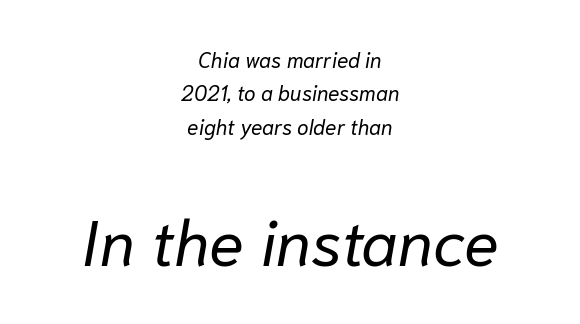
The image shows 64 px regular-weight type, italic (leaning right); set centered, normal line spacing (1.59x), normal letter spacing, not underlined; the second (bottom) block is 3.05x larger; low stroke contrast and a medium x-height.
